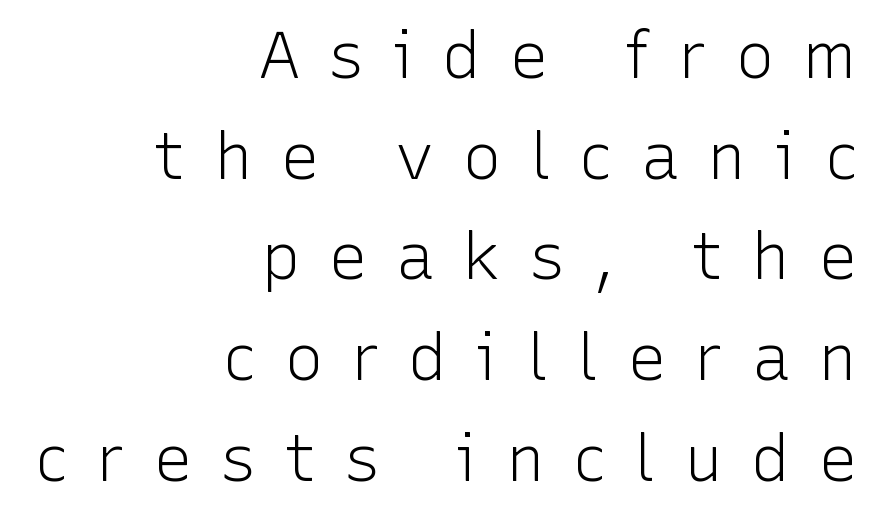
Do the letters lean? They stand straight. Regarding serifs, this sample does without them. The designer left line spacing at the default. This sample is right-justified, so line beginnings fall wherever the words allow.
